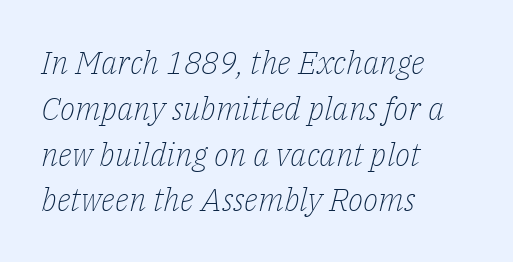
The image shows 32 px light serif type, italic (leaning right); set left-aligned, normal line spacing (1.43x), normal letter spacing, not underlined; low stroke contrast and a medium x-height.
